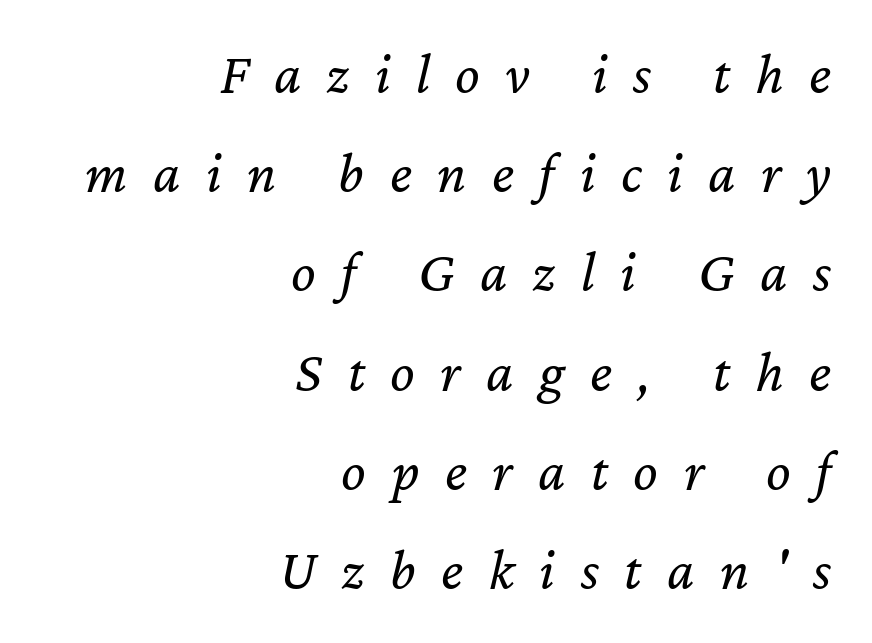
{"italic": "yes", "lean": "right", "slant_degrees": 12, "bold": "no", "weight": "regular", "width": "normal", "stroke_contrast": "low", "x_height": "medium", "monospaced": "no", "underline": "no", "align": "right", "line_spacing_ratio": 1.71, "letter_spacing": "wide", "letter_spacing_em": 0.44, "glyph_px": 58}
